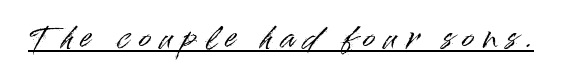
The image shows 29 px sans-serif type; set unusually wide letter spacing (+0.32 em), underlined; high stroke contrast and a small x-height.
